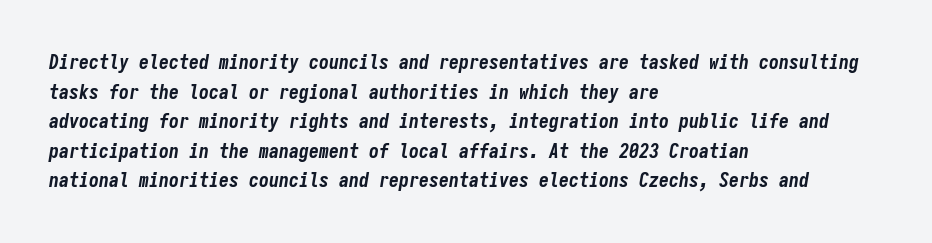
The image shows 20 px bold type, italic (leaning right); set left-aligned, normal line spacing (1.48x), normal letter spacing, not underlined.
